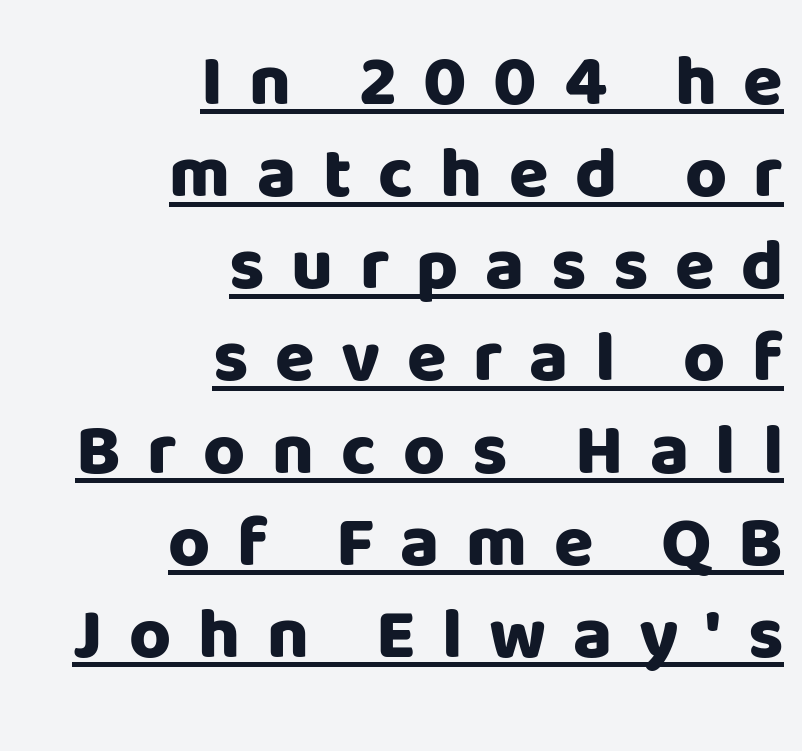
Q: Is the text bold? A: Yes.
Q: Is the text italic (slanted)? A: No, it is upright.
Q: Is the typeface a serif or a sans-serif typeface? A: Sans-serif.
Q: Is the text underlined? A: Yes.
Q: How is the paragraph aligned? A: Right-aligned.
Q: Is the spacing between letters normal or unusually wide? A: Unusually wide.
Q: Is the spacing between lines tight, normal or loose? A: Normal.
Q: Width (condensed, normal, or wide)? A: Normal.
Q: Stroke contrast? A: Low.
Q: x-height? A: Large.
Q: Monospaced? A: No.
